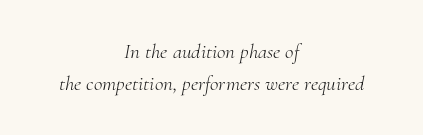
Q: Is the text bold? A: No.
Q: Is the text italic (slanted)? A: Yes, it leans right by about 10 degrees.
Q: Is the text underlined? A: No.
Q: How is the paragraph aligned? A: Centered.
Q: Is the spacing between letters normal or unusually wide? A: Normal.
Q: Is the spacing between lines tight, normal or loose? A: Normal.
